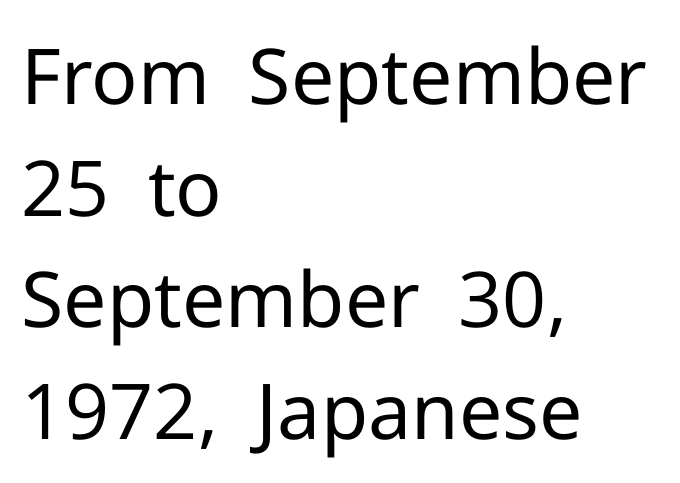
Unlike italic type, these characters show no tilt at all. Here the glyphs are tracked normally, forming tight word shapes. Is this a heavy cut? Hardly; it is regular or lighter. You could not count columns in this text — the font is proportionally spaced. This rendering uses left alignment, leaving the right contour irregular.
